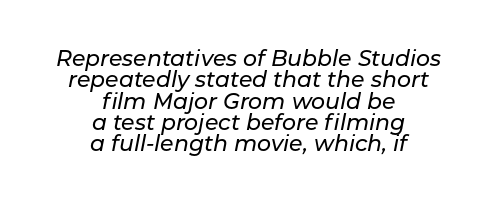
Honestly, the letter spacing is just normal — you wouldn't notice it. Decoration check: the copy has no underline. In terms of leading, this rendering errs on the cramped side. The whole block is typeset with a tilt.
